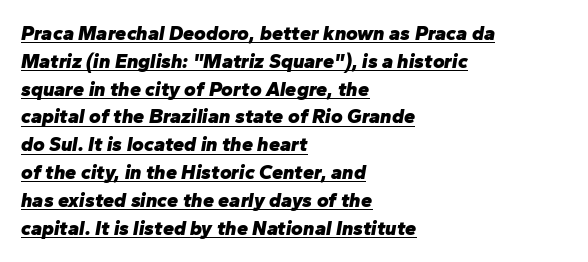
{"italic": "yes", "lean": "right", "slant_degrees": 10, "bold": "yes", "underline": "yes", "align": "left", "line_spacing": "normal", "line_spacing_ratio": 1.39, "letter_spacing": "normal", "letter_spacing_em": 0.0, "glyph_px": 20}
